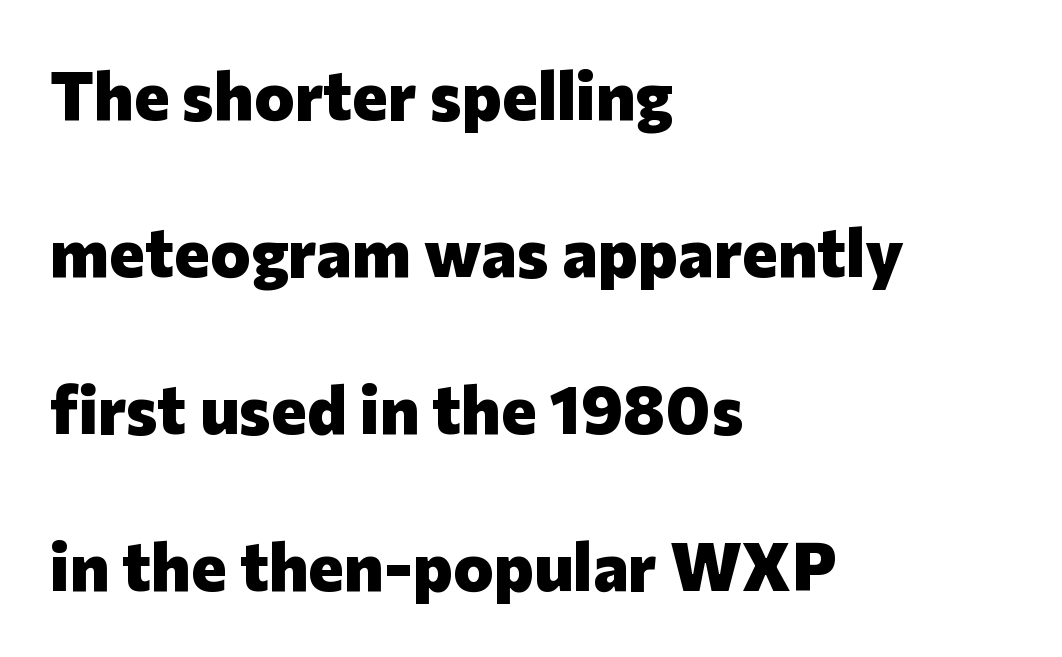
Q: Is the text bold? A: Yes.
Q: Is the text italic (slanted)? A: No, it is upright.
Q: Is the typeface a serif or a sans-serif typeface? A: Sans-serif.
Q: Is the text underlined? A: No.
Q: How is the paragraph aligned? A: Left-aligned.
Q: Is the spacing between letters normal or unusually wide? A: Normal.
Q: Is the spacing between lines tight, normal or loose? A: Loose.
Q: Width (condensed, normal, or wide)? A: Normal.
Q: Stroke contrast? A: Low.
Q: x-height? A: Medium.
Q: Monospaced? A: No.
